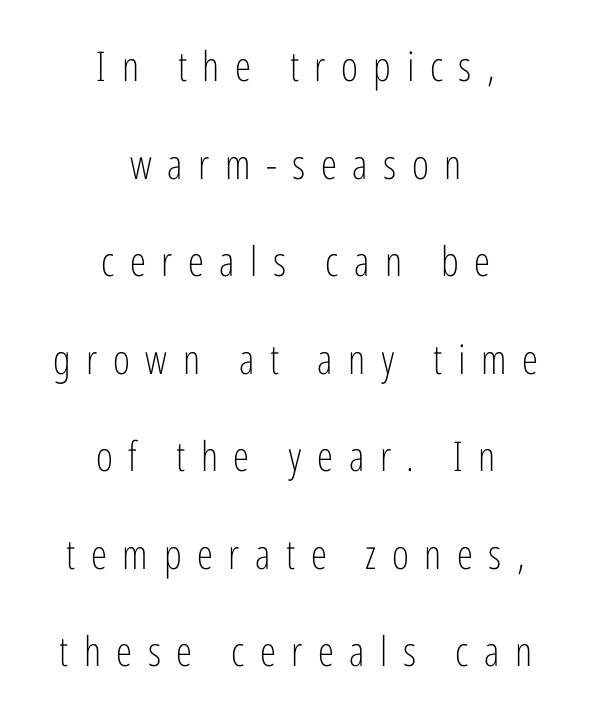
The image shows 41 px light, condensed sans-serif type, upright; set centered, loose line spacing (2.38x), unusually wide letter spacing (+0.38 em), not underlined; low stroke contrast and a medium x-height.
